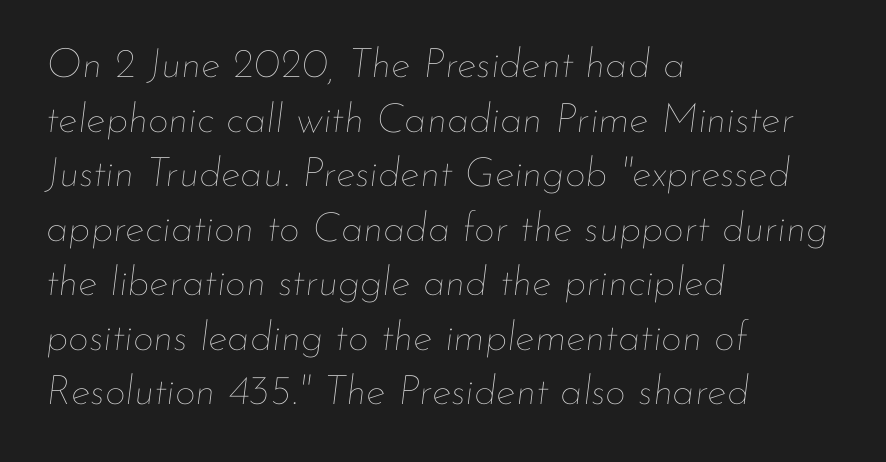
{"italic": "yes", "lean": "right", "slant_degrees": 7, "bold": "no", "weight": "thin", "width": "normal", "stroke_contrast": "low", "x_height": "small", "monospaced": "no", "underline": "no", "align": "left", "line_spacing": "normal", "line_spacing_ratio": 1.33, "letter_spacing": "normal", "letter_spacing_em": 0.0, "glyph_px": 41}
